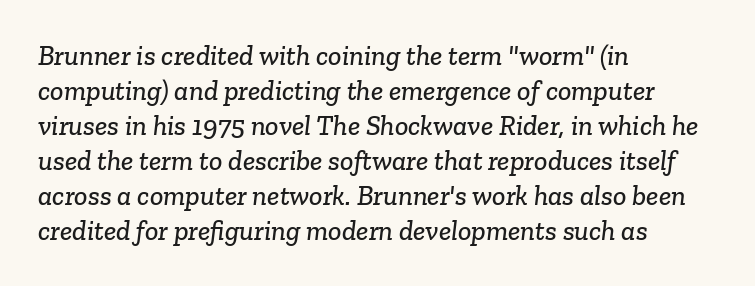
Q: Is the typeface a serif or a sans-serif typeface? A: Serif.
Q: Is the text underlined? A: No.
Q: How is the paragraph aligned? A: Left-aligned.
Q: Is the spacing between letters normal or unusually wide? A: Normal.
Q: Is the spacing between lines tight, normal or loose? A: Normal.
Q: Width (condensed, normal, or wide)? A: Normal.
Q: Stroke contrast? A: Low.
Q: x-height? A: Medium.
Q: Monospaced? A: No.
